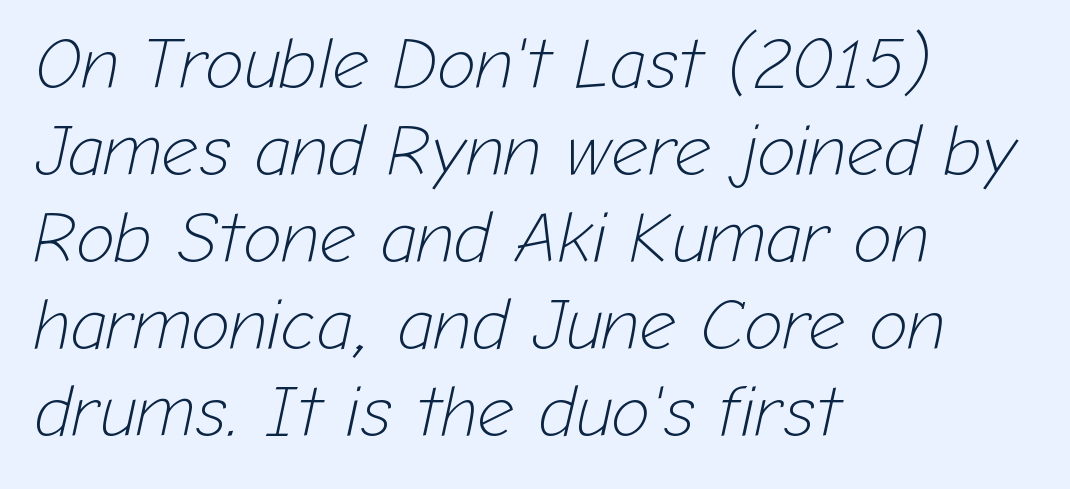
Q: Is the text bold? A: No.
Q: Is the text italic (slanted)? A: Yes, it leans right by about 12 degrees.
Q: Is the text underlined? A: No.
Q: How is the paragraph aligned? A: Left-aligned.
Q: Is the spacing between letters normal or unusually wide? A: Normal.
Q: Width (condensed, normal, or wide)? A: Normal.
Q: Stroke contrast? A: Low.
Q: x-height? A: Medium.
Q: Monospaced? A: No.
